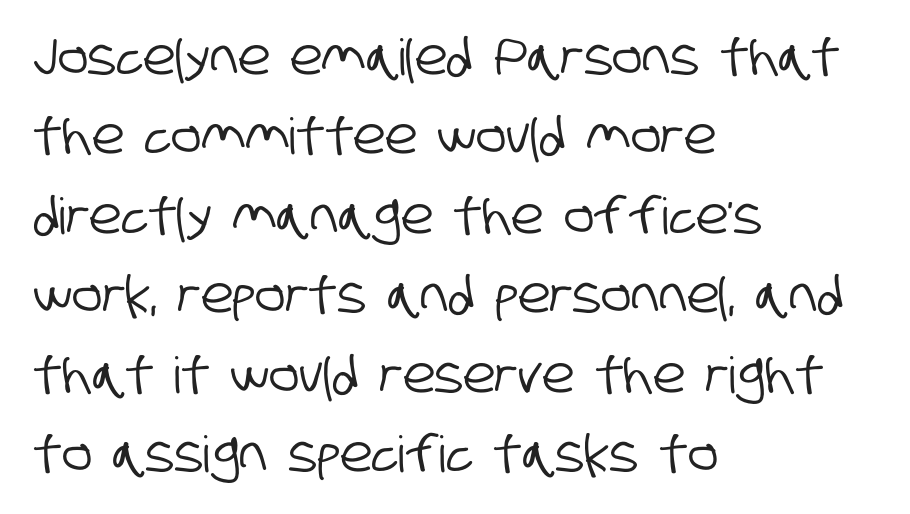
Spacing between characters is what you'd get straight out of the box. Rule under the text: the space is simply empty. Think of a printed novel: that variable character pitch is what you see here. Classification — sans serif. The rendering anchors every line to the left-hand side.
